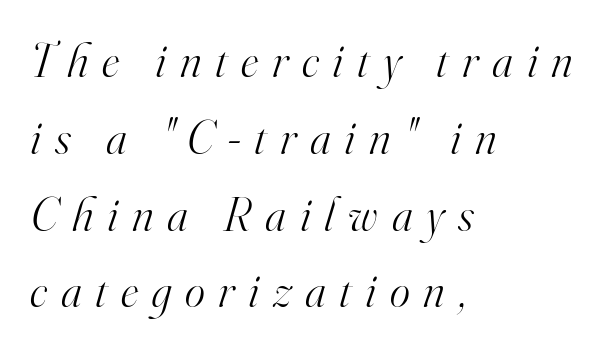
Q: Is the text bold? A: No.
Q: Is the text italic (slanted)? A: Yes, it leans right by about 16 degrees.
Q: Is the typeface a serif or a sans-serif typeface? A: Serif.
Q: Is the text underlined? A: No.
Q: How is the paragraph aligned? A: Left-aligned.
Q: Is the spacing between letters normal or unusually wide? A: Unusually wide.
Q: Is the spacing between lines tight, normal or loose? A: Normal.
Q: Width (condensed, normal, or wide)? A: Normal.
Q: Stroke contrast? A: High.
Q: x-height? A: Small.
Q: Monospaced? A: No.
